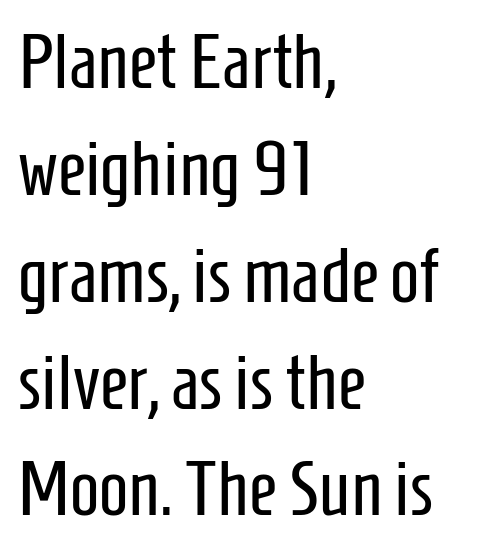
Q: Is the text bold? A: No.
Q: Is the text italic (slanted)? A: No, it is upright.
Q: Is the typeface a serif or a sans-serif typeface? A: Sans-serif.
Q: Is the text underlined? A: No.
Q: How is the paragraph aligned? A: Left-aligned.
Q: Is the spacing between letters normal or unusually wide? A: Normal.
Q: Is the spacing between lines tight, normal or loose? A: Normal.
Q: Width (condensed, normal, or wide)? A: Condensed.
Q: Stroke contrast? A: Low.
Q: x-height? A: Medium.
Q: Monospaced? A: No.
